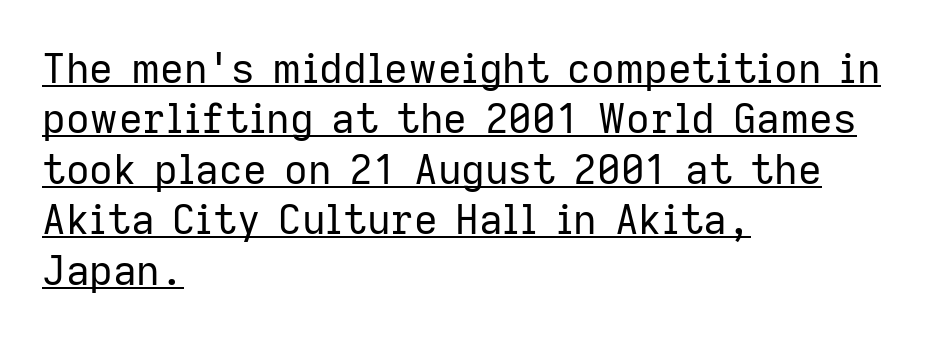
{"serif": "no", "italic": "no", "bold": "no", "weight": "regular", "width": "normal", "stroke_contrast": "low", "x_height": "medium", "monospaced": "no", "underline": "yes", "align": "left", "line_spacing_ratio": 1.23, "letter_spacing": "normal", "letter_spacing_em": 0.0, "glyph_px": 41}
